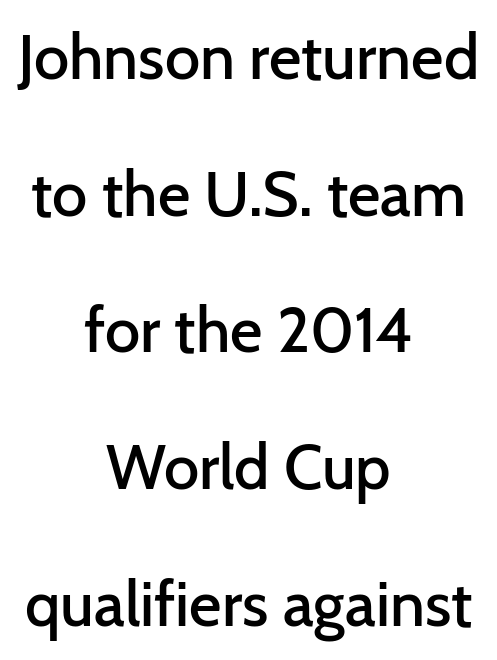
Q: Is the text bold? A: Semi-bold.
Q: Is the text italic (slanted)? A: No, it is upright.
Q: Is the typeface a serif or a sans-serif typeface? A: Sans-serif.
Q: Is the text underlined? A: No.
Q: How is the paragraph aligned? A: Centered.
Q: Is the spacing between letters normal or unusually wide? A: Normal.
Q: Is the spacing between lines tight, normal or loose? A: Loose.
Q: Width (condensed, normal, or wide)? A: Normal.
Q: Stroke contrast? A: Low.
Q: x-height? A: Medium.
Q: Monospaced? A: No.
